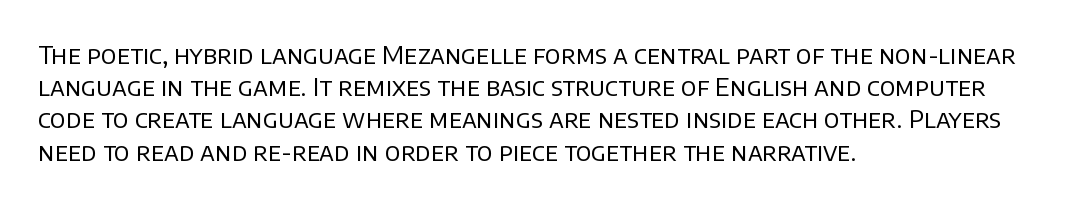
These lines keep a tight, regular rhythm from letter to letter. This sample is left-justified, so line endings fall wherever the words run out. The space between consecutive lines is moderate. Do the letters lean? They stand straight. The passage shown is not underscored anywhere. Stems and bowls with no extra thickness — not bold.
